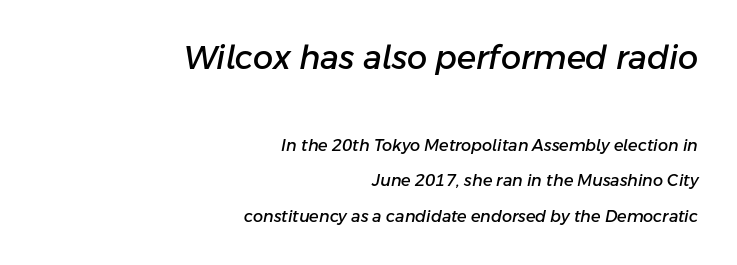
{"italic": "yes", "lean": "right", "slant_degrees": 11, "width": "normal", "stroke_contrast": "low", "x_height": "medium", "monospaced": "no", "underline": "no", "align": "right", "line_spacing": "loose", "line_spacing_ratio": 2.22, "letter_spacing": "normal", "letter_spacing_em": 0.0, "larger_block": "first", "size_ratio": 2.0, "glyph_px": 32}
